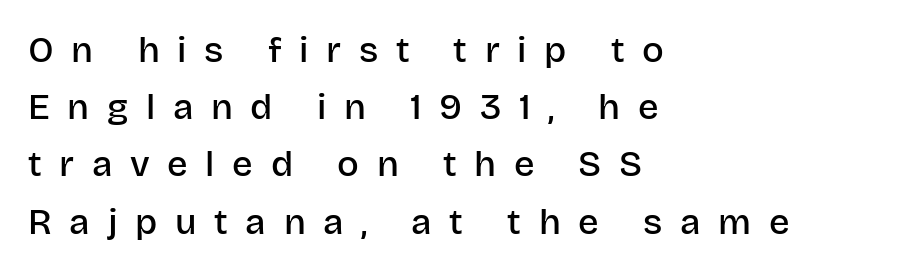
{"serif": "no", "italic": "no", "bold": "semi", "weight": "semibold", "width": "normal", "stroke_contrast": "low", "x_height": "large", "monospaced": "no", "underline": "no", "align": "left", "line_spacing": "normal", "line_spacing_ratio": 1.59, "letter_spacing": "wide", "letter_spacing_em": 0.49, "glyph_px": 36}
